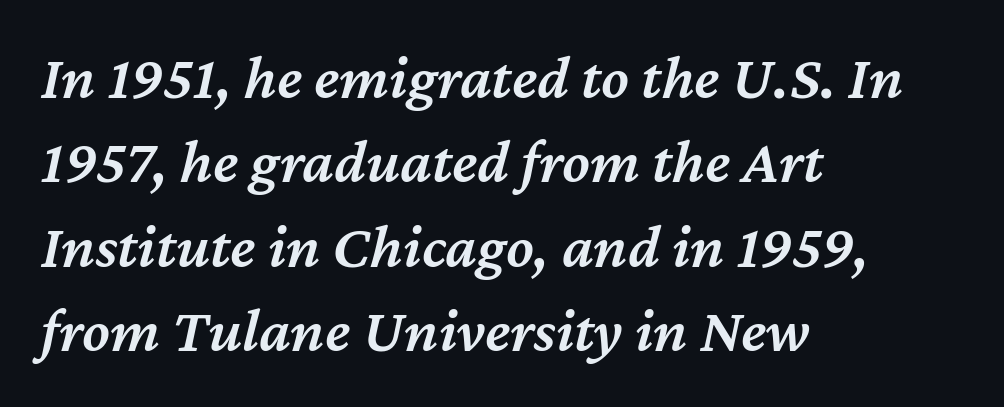
Notice how descenders clear the ascenders below comfortably — that's standard leading. Has an underline been added? It has not. Character widths vary here, with narrow letters taking less room than wide ones. Caption: multi-line text, flush left, ragged right.
